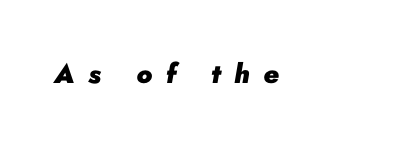
Q: Is the text bold? A: Yes.
Q: Is the text italic (slanted)? A: Yes, it leans right by about 10 degrees.
Q: Is the text underlined? A: No.
Q: Is the spacing between letters normal or unusually wide? A: Unusually wide.
